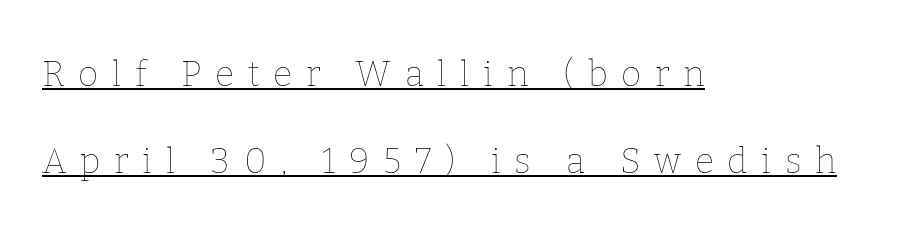
The image shows 35 px thin type, upright; set left-aligned, loose line spacing (2.48x), unusually wide letter spacing (+0.39 em), underlined; low stroke contrast and a medium x-height.
